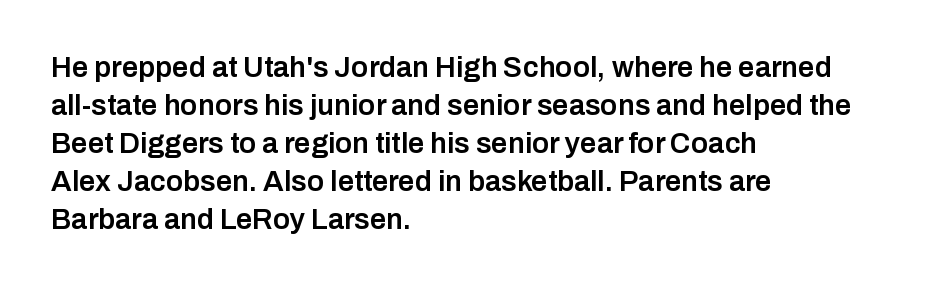
The image shows 29 px semibold sans-serif type, upright; set left-aligned, normal line spacing (1.31x), normal letter spacing, not underlined; low stroke contrast and a medium x-height.
